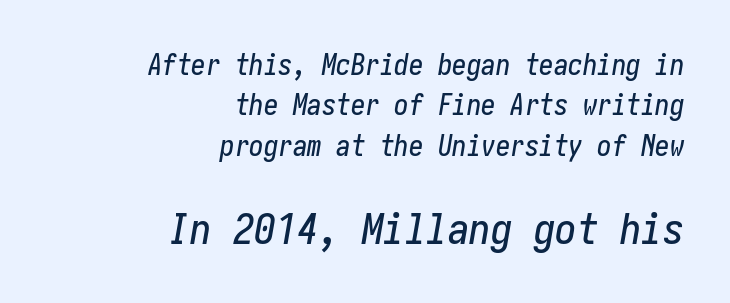
{"italic": "yes", "lean": "right", "slant_degrees": 10, "width": "condensed", "stroke_contrast": "low", "x_height": "medium", "underline": "no", "align": "right", "line_spacing": "normal", "line_spacing_ratio": 1.39, "letter_spacing": "normal", "letter_spacing_em": 0.0, "larger_block": "second", "size_ratio": 1.48, "glyph_px": 43}
